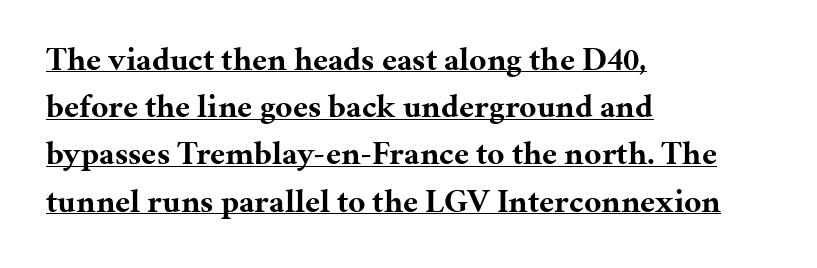
{"serif": "yes", "italic": "no", "bold": "yes", "weight": "bold", "width": "normal", "stroke_contrast": "medium", "x_height": "medium", "monospaced": "no", "underline": "yes", "align": "left", "line_spacing": "normal", "line_spacing_ratio": 1.43, "letter_spacing": "normal", "letter_spacing_em": 0.0, "glyph_px": 33}
